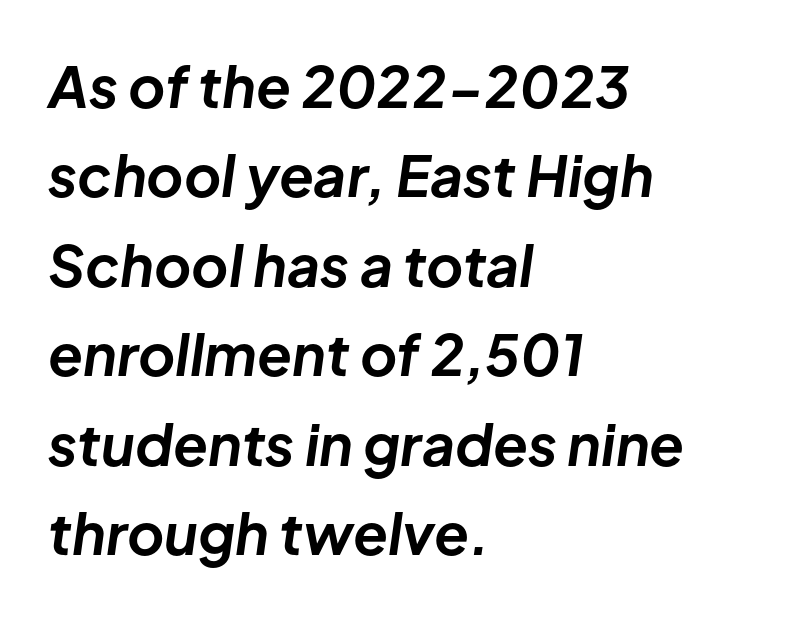
{"italic": "yes", "lean": "right", "slant_degrees": 8, "bold": "yes", "weight": "bold", "width": "normal", "stroke_contrast": "low", "x_height": "medium", "monospaced": "no", "underline": "no", "align": "left", "line_spacing": "normal", "line_spacing_ratio": 1.57, "letter_spacing": "normal", "letter_spacing_em": 0.0, "glyph_px": 57}
